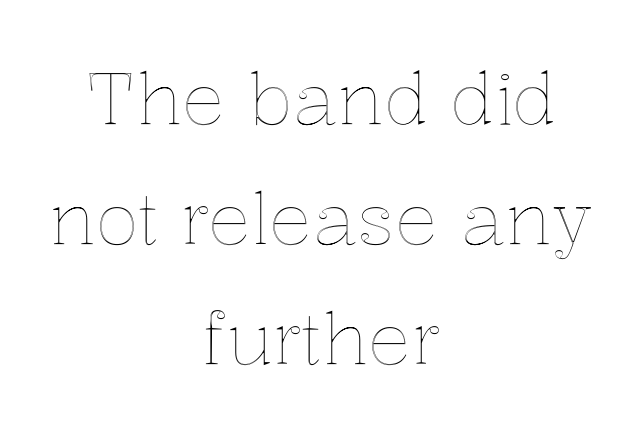
Q: Is the text italic (slanted)? A: No, it is upright.
Q: Is the text underlined? A: No.
Q: How is the paragraph aligned? A: Centered.
Q: Is the spacing between letters normal or unusually wide? A: Normal.
Q: Is the spacing between lines tight, normal or loose? A: Normal.
Q: Width (condensed, normal, or wide)? A: Normal.
Q: x-height? A: Medium.
Q: Monospaced? A: No.
